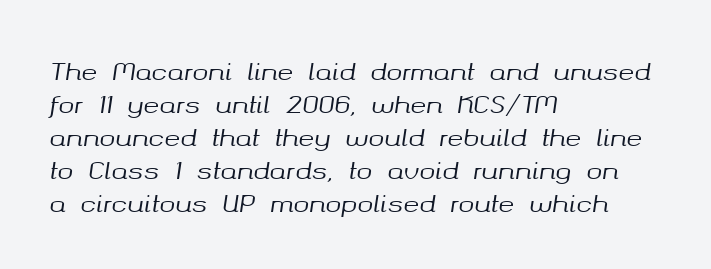
{"italic": "yes", "lean": "right", "slant_degrees": 8, "underline": "no", "align": "left", "line_spacing": "normal", "line_spacing_ratio": 1.38, "letter_spacing": "normal", "letter_spacing_em": 0.0, "glyph_px": 24}
